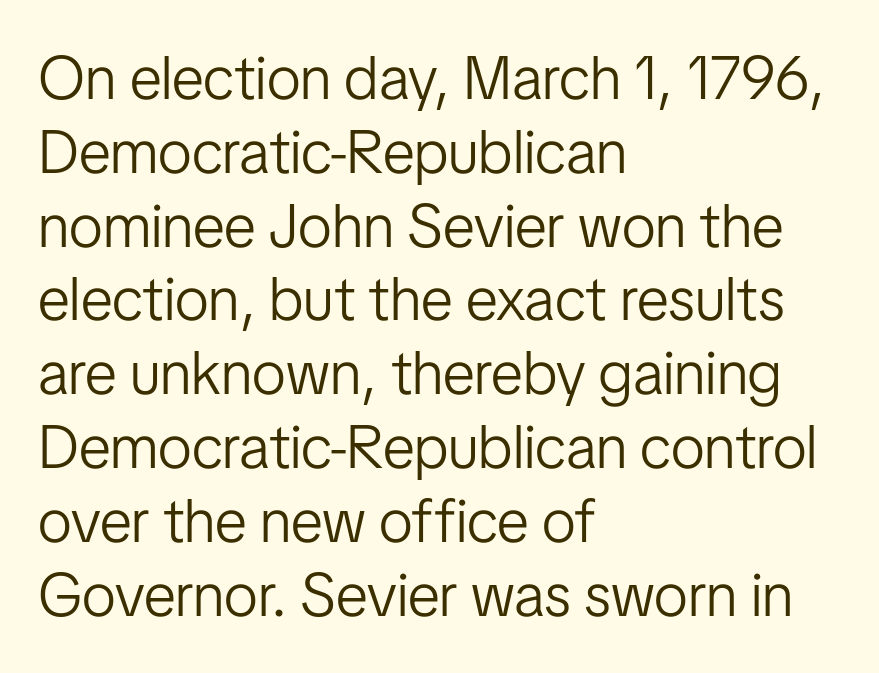
The image shows 61 px light, condensed sans-serif type, upright; set left-aligned, line spacing 1.21x, normal letter spacing, not underlined; low stroke contrast and a medium x-height.
